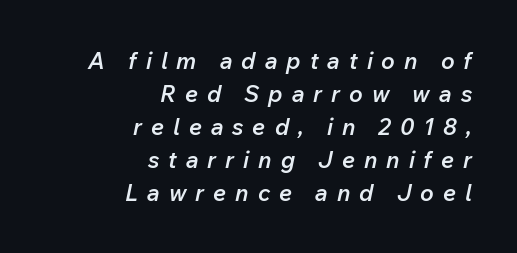
{"italic": "yes", "lean": "right", "slant_degrees": 12, "bold": "semi", "underline": "no", "align": "right", "line_spacing": "normal", "line_spacing_ratio": 1.44, "letter_spacing": "wide", "letter_spacing_em": 0.39, "glyph_px": 23}
